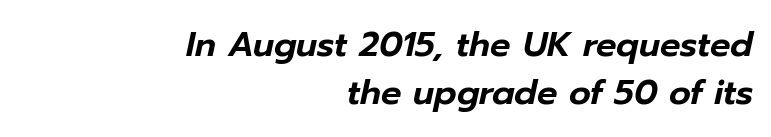
The image shows 34 px text type, italic (leaning right); set right-aligned, normal line spacing (1.4x), normal letter spacing, not underlined; low stroke contrast and a medium x-height.
